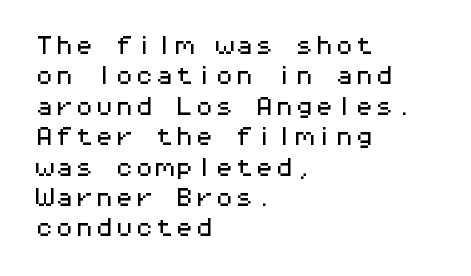
Characters follow at the spacing the type designer built in. The line-height multiplier appears to be the usual default. Just letters on the line, the space beneath them empty. It's the straight-up-and-down kind of type. Each line starts at the same left margin while the right side varies.
